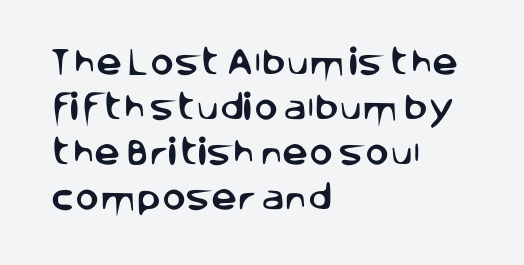
{"serif": "no", "italic": "no", "width": "normal", "stroke_contrast": "low", "x_height": "large", "monospaced": "no", "underline": "no", "align": "left", "line_spacing": "normal", "line_spacing_ratio": 1.55, "letter_spacing": "normal", "letter_spacing_em": 0.0, "glyph_px": 29}
